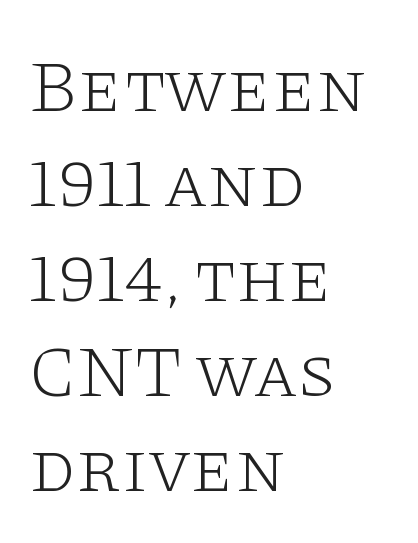
Notice how descenders clear the ascenders below comfortably — that's standard leading. This sample has the flowing, uneven cadence of proportional lettering. Posture: upright roman. Leftover space on each line is placed entirely after the last word. Glance below the letters and you will spot only blank space.
